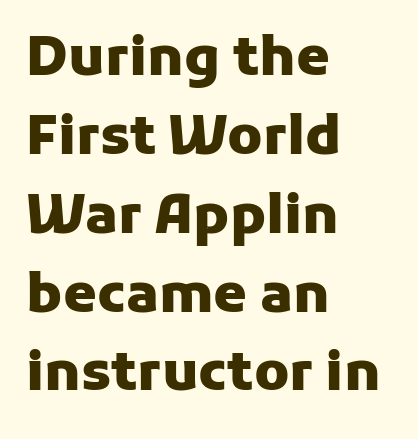
Teacher's note: observe the even left margin — that is flush-left alignment. Tracking value appears to be zero — textbook default spacing. The area under the type is left untouched. Bold? Absolutely — the strokes are thick and heavy. If you measured baseline to baseline, you'd find a middling distance.
